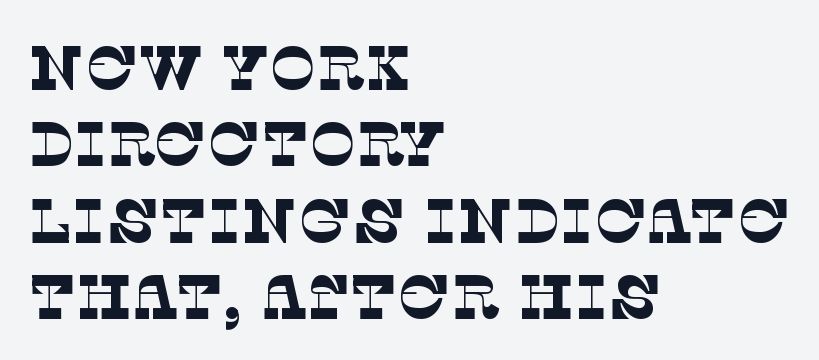
Q: Is the text bold? A: No.
Q: Is the typeface a serif or a sans-serif typeface? A: Serif.
Q: Is the text underlined? A: No.
Q: How is the paragraph aligned? A: Left-aligned.
Q: Is the spacing between letters normal or unusually wide? A: Normal.
Q: Width (condensed, normal, or wide)? A: Normal.
Q: Stroke contrast? A: Low.
Q: x-height? A: Large.
Q: Monospaced? A: No.
